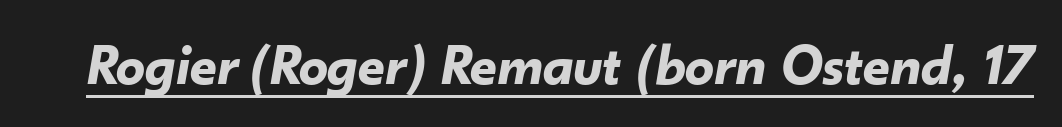
Every character sits at an angle, as italics do. Underlining? Definitely there. Typographic density is high because the face is bold. The passage shown is typed in a proportional face where columns would drift. Honestly, the letter spacing is just normal — you wouldn't notice it.
